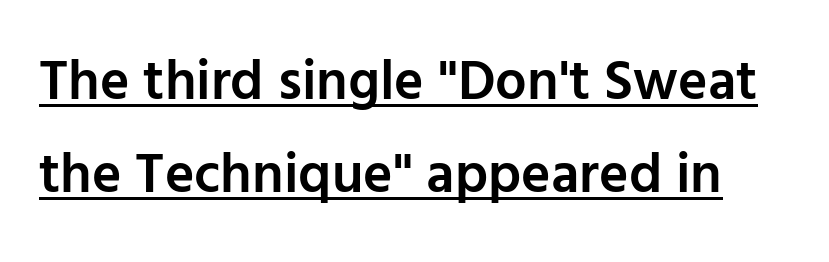
The tracking reads as untouched default to a designer's eye. If you drew a line through each stem, it would be perfectly vertical. This sample uses a sans-serif face. Check the space under the baseline: a stroke is drawn there.
